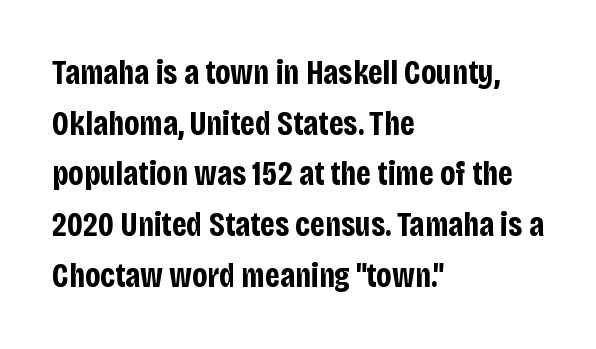
Q: Is the text bold? A: Yes.
Q: Is the text italic (slanted)? A: No, it is upright.
Q: Is the typeface a serif or a sans-serif typeface? A: Sans-serif.
Q: Is the text underlined? A: No.
Q: How is the paragraph aligned? A: Left-aligned.
Q: Is the spacing between letters normal or unusually wide? A: Normal.
Q: Is the spacing between lines tight, normal or loose? A: Normal.
Q: Width (condensed, normal, or wide)? A: Condensed.
Q: Stroke contrast? A: Low.
Q: x-height? A: Large.
Q: Monospaced? A: No.
